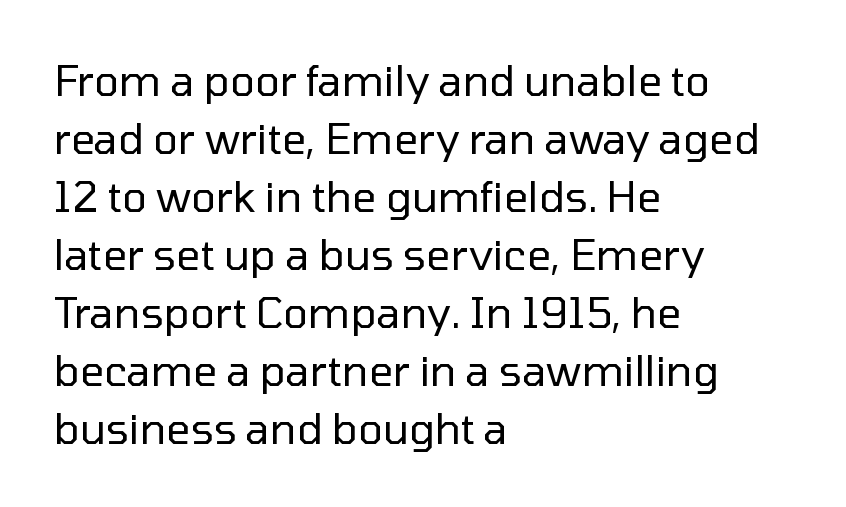
The image shows 42 px regular-weight sans-serif type, upright; set left-aligned, normal line spacing (1.38x), normal letter spacing, not underlined; low stroke contrast and a medium x-height.
